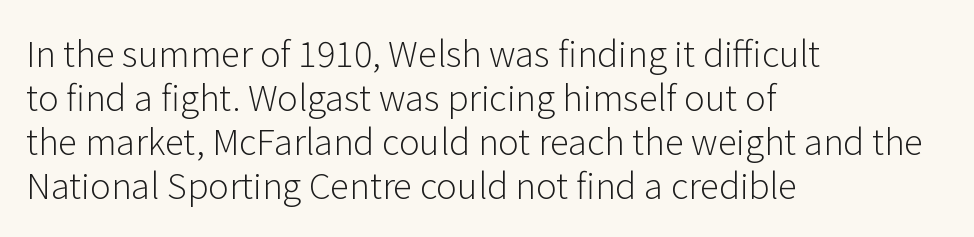
{"serif": "no", "italic": "no", "bold": "no", "weight": "light", "width": "normal", "stroke_contrast": "low", "x_height": "medium", "monospaced": "no", "underline": "no", "align": "left", "line_spacing": "normal", "line_spacing_ratio": 1.26, "letter_spacing": "normal", "letter_spacing_em": 0.0, "glyph_px": 35}
